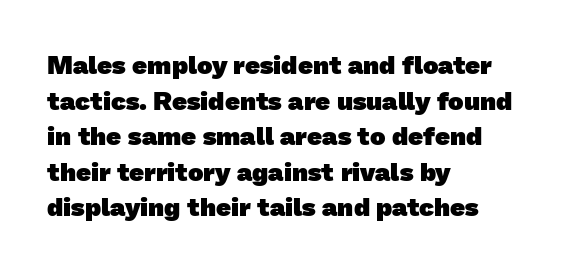
{"bold": "yes", "underline": "no", "align": "left", "line_spacing": "normal", "line_spacing_ratio": 1.37, "letter_spacing": "normal", "letter_spacing_em": 0.0, "glyph_px": 26}
